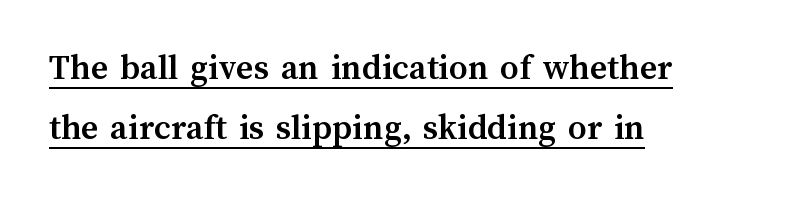
Q: Is the text bold? A: Yes.
Q: Is the text italic (slanted)? A: No, it is upright.
Q: Is the text underlined? A: Yes.
Q: How is the paragraph aligned? A: Left-aligned.
Q: Is the spacing between letters normal or unusually wide? A: Normal.
Q: Is the spacing between lines tight, normal or loose? A: Normal.
Q: Width (condensed, normal, or wide)? A: Normal.
Q: Stroke contrast? A: Medium.
Q: x-height? A: Medium.
Q: Monospaced? A: No.
